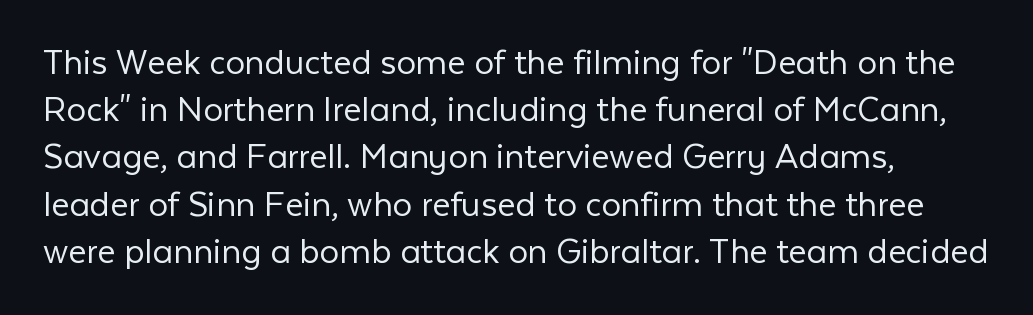
Q: Is the text bold? A: No.
Q: Is the text italic (slanted)? A: No, it is upright.
Q: Is the typeface a serif or a sans-serif typeface? A: Sans-serif.
Q: Is the text underlined? A: No.
Q: How is the paragraph aligned? A: Left-aligned.
Q: Is the spacing between letters normal or unusually wide? A: Normal.
Q: Width (condensed, normal, or wide)? A: Normal.
Q: Stroke contrast? A: Low.
Q: x-height? A: Medium.
Q: Monospaced? A: No.
